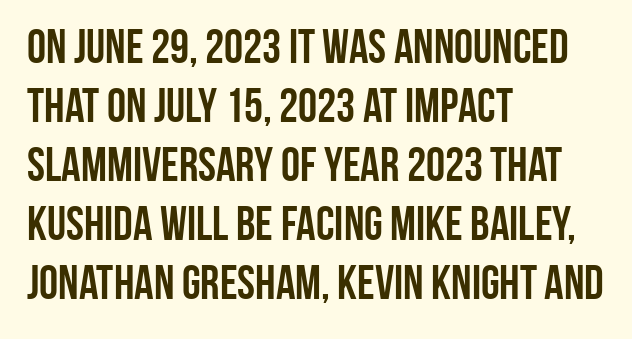
{"serif": "no", "italic": "no", "bold": "yes", "weight": "semibold", "width": "condensed", "stroke_contrast": "low", "x_height": "large", "monospaced": "no", "underline": "no", "align": "left", "line_spacing_ratio": 1.23, "letter_spacing": "normal", "letter_spacing_em": 0.0, "glyph_px": 48}
